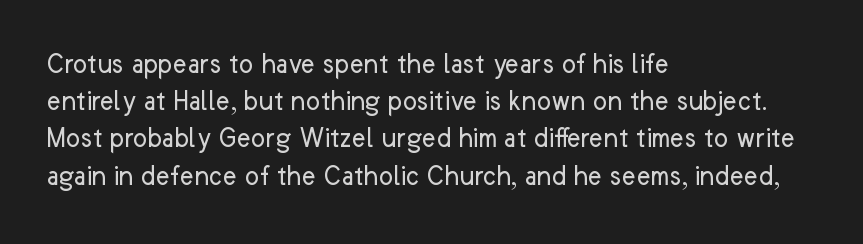
Caption: multi-line text, flush left, ragged right. Descenders are the only things crossing below the line. Posture: vertical. The strokes carry an ordinary text weight at most.
